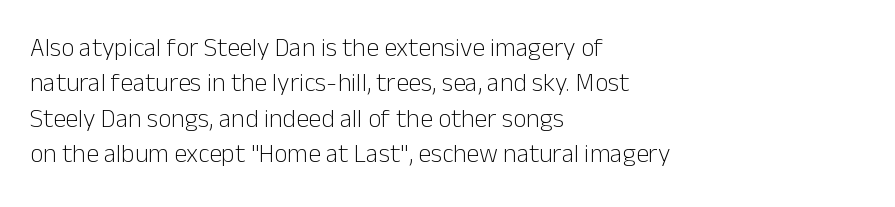
Vertically, the passage feels balanced, rows spaced as you'd expect. No italicization has been applied; the sample stays upright. A bare baseline throughout the passage. Think standard paragraph weight, or any step lighter than that.
